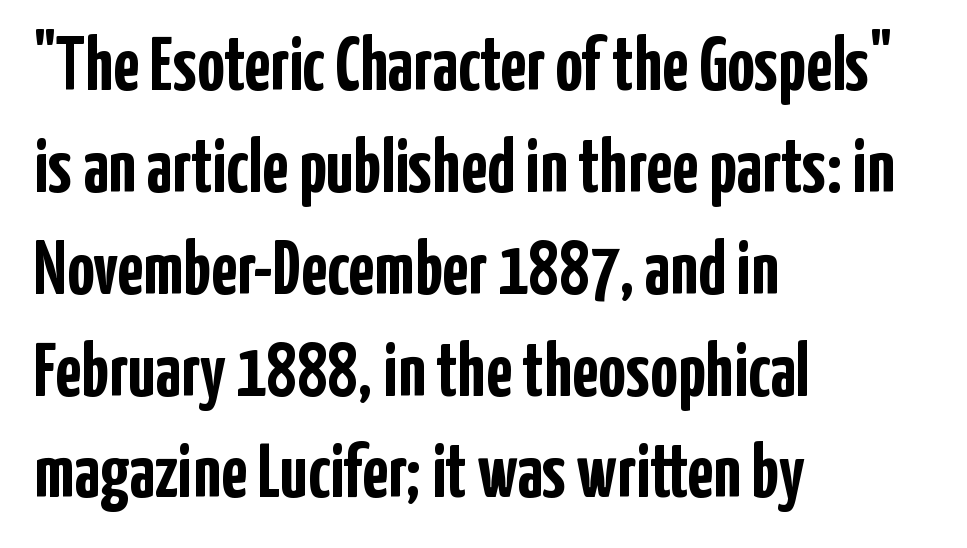
Q: Is the text bold? A: Yes.
Q: Is the text italic (slanted)? A: No, it is upright.
Q: Is the typeface a serif or a sans-serif typeface? A: Sans-serif.
Q: Is the text underlined? A: No.
Q: How is the paragraph aligned? A: Left-aligned.
Q: Is the spacing between letters normal or unusually wide? A: Normal.
Q: Is the spacing between lines tight, normal or loose? A: Normal.
Q: Width (condensed, normal, or wide)? A: Condensed.
Q: Stroke contrast? A: Low.
Q: x-height? A: Medium.
Q: Monospaced? A: No.
